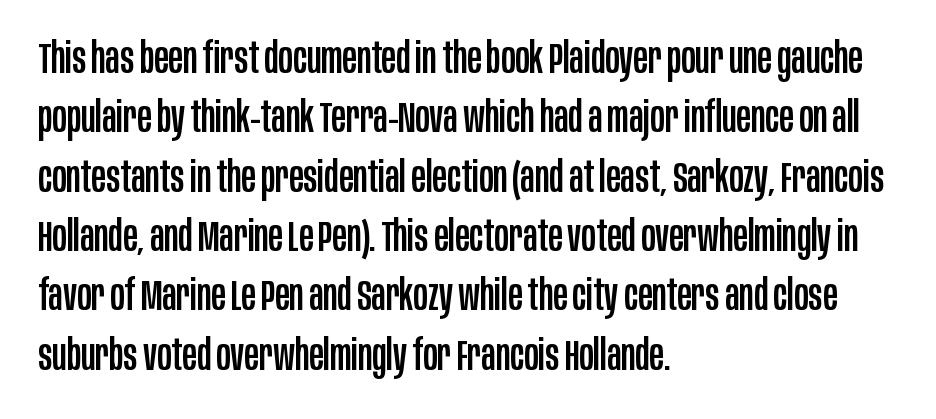
{"serif": "no", "italic": "no", "width": "condensed", "stroke_contrast": "low", "x_height": "large", "monospaced": "no", "underline": "no", "align": "left", "line_spacing": "normal", "line_spacing_ratio": 1.38, "letter_spacing": "normal", "letter_spacing_em": 0.0, "glyph_px": 43}
